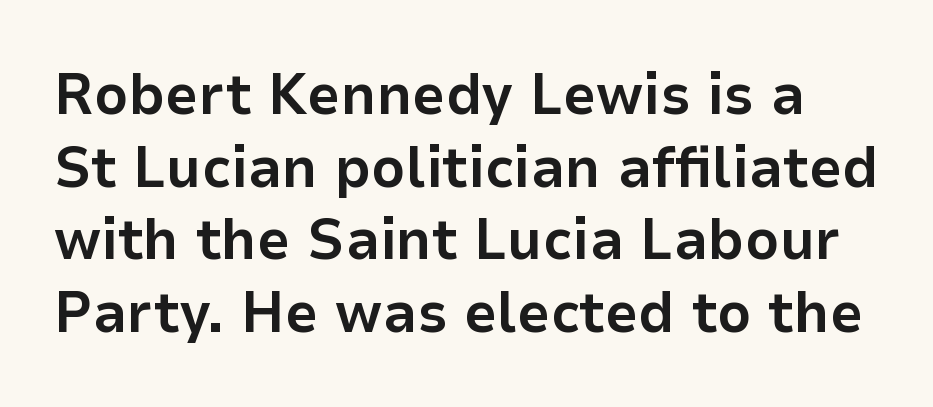
Q: Is the text bold? A: Yes.
Q: Is the text italic (slanted)? A: No, it is upright.
Q: Is the typeface a serif or a sans-serif typeface? A: Sans-serif.
Q: Is the text underlined? A: No.
Q: Is the spacing between letters normal or unusually wide? A: Normal.
Q: Width (condensed, normal, or wide)? A: Normal.
Q: Stroke contrast? A: Low.
Q: x-height? A: Medium.
Q: Monospaced? A: No.
